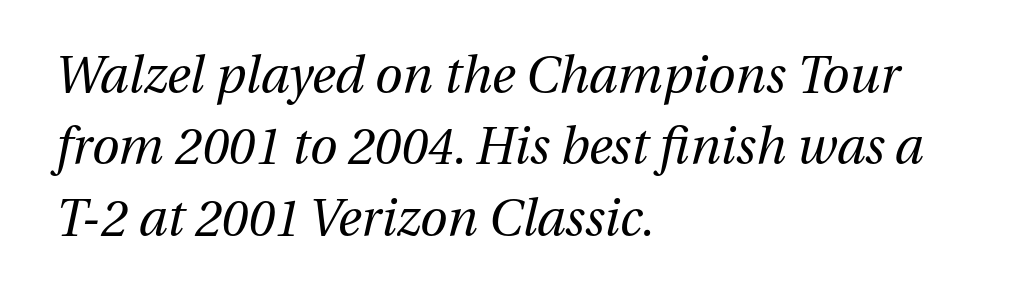
Compared with a centered layout, this one pins lines to the left instead. Looks like regular typesetting: each glyph gets only the width it needs. The strip under each line holds only bare page. Default kerning and tracking; the words read as compact shapes. No letter is thick-stroked: the sample isn't bold.
